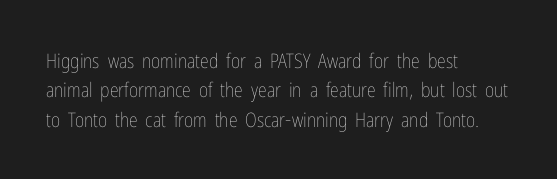
Look at the tracking — it's just the regular setting, nothing added. This sample keeps an unexceptional amount of space between lines. A typesetter would mark this as roman, not italic. Each row of text sits above clean, open space. Ink coverage per letter is moderate at most. This rendering uses left alignment, leaving the right contour irregular.
